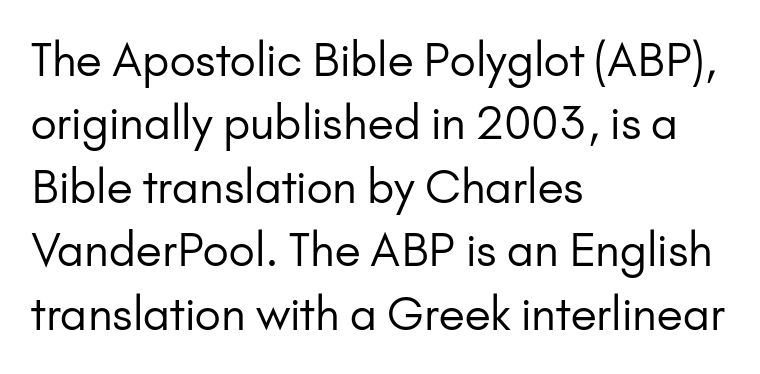
{"serif": "no", "italic": "no", "bold": "no", "weight": "regular", "width": "normal", "stroke_contrast": "low", "x_height": "small", "monospaced": "no", "underline": "no", "align": "left", "line_spacing": "normal", "line_spacing_ratio": 1.41, "letter_spacing": "normal", "letter_spacing_em": 0.0, "glyph_px": 45}
